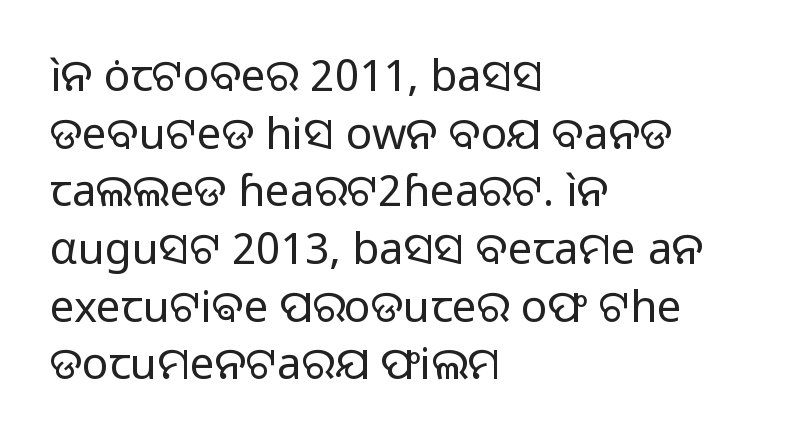
Q: Is the text bold? A: No.
Q: Is the text italic (slanted)? A: No, it is upright.
Q: Is the typeface a serif or a sans-serif typeface? A: Sans-serif.
Q: Is the text underlined? A: No.
Q: How is the paragraph aligned? A: Left-aligned.
Q: Is the spacing between letters normal or unusually wide? A: Normal.
Q: Is the spacing between lines tight, normal or loose? A: Normal.
Q: Width (condensed, normal, or wide)? A: Normal.
Q: Stroke contrast? A: Low.
Q: x-height? A: Medium.
Q: Monospaced? A: No.
